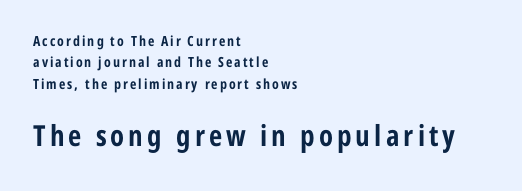
The image shows 29 px bold, condensed sans-serif type, upright; set left-aligned, normal line spacing (1.52x), not underlined; the second (bottom) block is 2.07x larger; low stroke contrast and a medium x-height.
